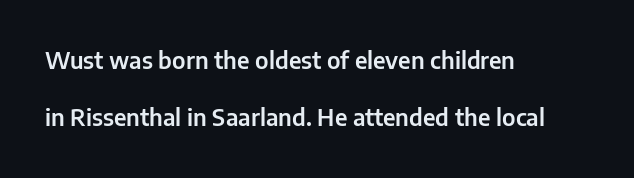
Has an underline been added? It has not. A student would call this left alignment; a typographer would say flush left, rag right. No extra tracking has been applied to these lines. Characters remain perfectly vertical along every line.
